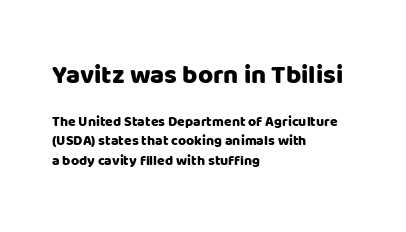
Q: Is the text italic (slanted)? A: No, it is upright.
Q: Is the text underlined? A: No.
Q: How is the paragraph aligned? A: Left-aligned.
Q: Is the spacing between letters normal or unusually wide? A: Normal.
Q: Is the spacing between lines tight, normal or loose? A: Normal.
Q: Which block of text is set in a larger size, the first (top) or the second (bottom)? A: The first (top) one.
